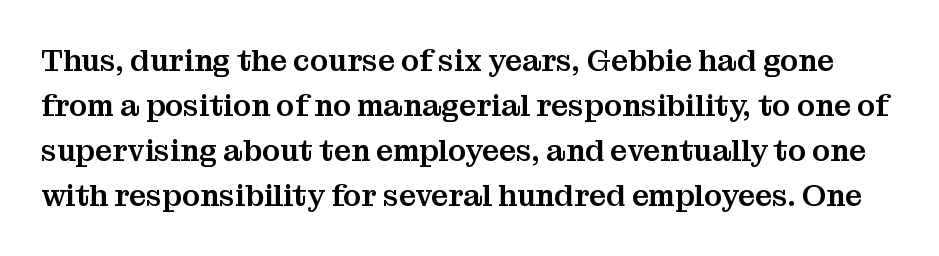
A serif font was chosen for this passage. Just letters on the line, the space beneath them empty. A typesetter would call this proportional, since set widths differ per character. Ascenders rise straight up at ninety degrees. The leading is moderate, giving the passage an even texture.
